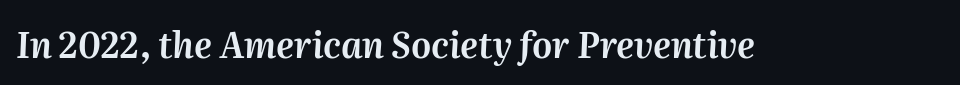
Q: Is the text italic (slanted)? A: Yes, it leans right by about 2 degrees.
Q: Is the text underlined? A: No.
Q: Is the spacing between letters normal or unusually wide? A: Normal.
Q: Width (condensed, normal, or wide)? A: Normal.
Q: Stroke contrast? A: Medium.
Q: x-height? A: Medium.
Q: Monospaced? A: No.
